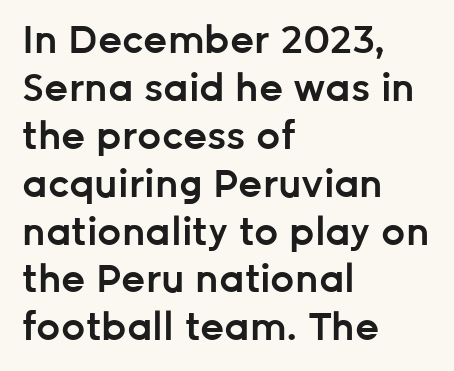
The image shows 38 px semibold sans-serif type, upright; set left-aligned, normal line spacing (1.26x), normal letter spacing, not underlined; low stroke contrast and a medium x-height.
